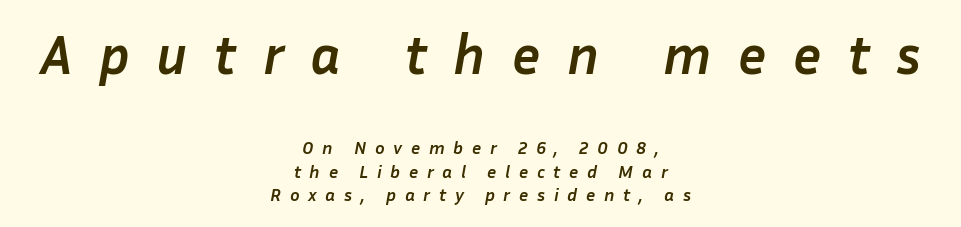
The image shows 55 px semibold type, italic (leaning right); set centered, normal line spacing (1.31x), unusually wide letter spacing (+0.48 em), not underlined; the first (top) block is 3.06x larger; low stroke contrast and a medium x-height.
